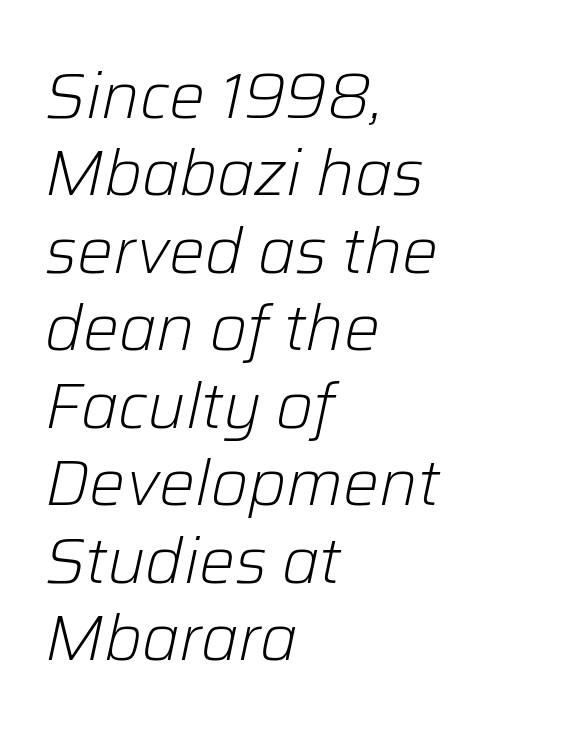
The image shows 64 px light type, italic (leaning right); set left-aligned, line spacing 1.21x, normal letter spacing, not underlined; low stroke contrast and a medium x-height.
